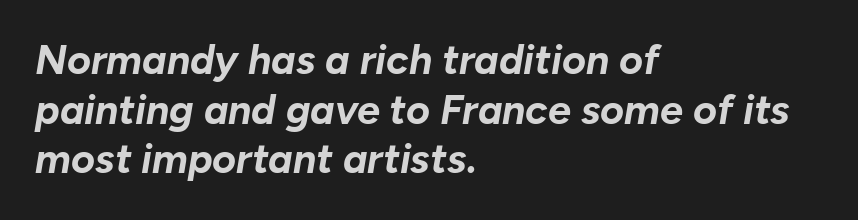
Q: Is the text bold? A: Yes.
Q: Is the text italic (slanted)? A: Yes, it leans right by about 10 degrees.
Q: Is the text underlined? A: No.
Q: How is the paragraph aligned? A: Left-aligned.
Q: Is the spacing between letters normal or unusually wide? A: Normal.
Q: Width (condensed, normal, or wide)? A: Normal.
Q: Stroke contrast? A: Low.
Q: x-height? A: Medium.
Q: Monospaced? A: No.
